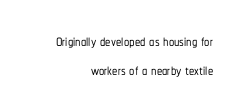
Interline gaps are of average width in this sample. This is the regular roman posture of the typeface. The setting favours the right margin, as signatures and pull-quotes sometimes do. Nobody drew a line under any word here.
